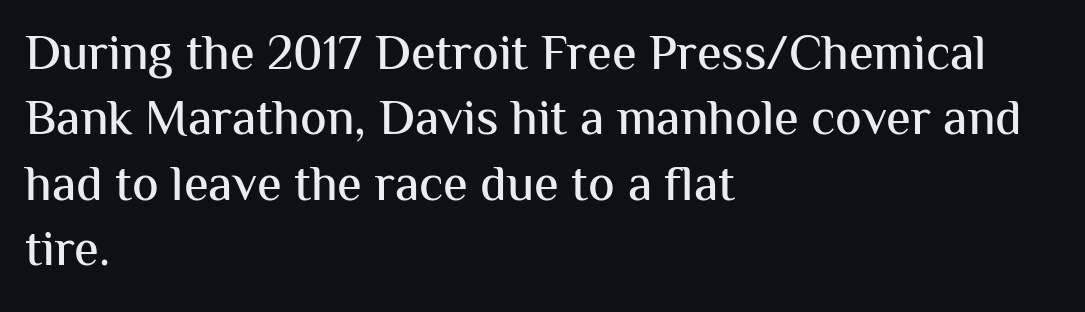
The image shows 50 px sans-serif type, upright; set left-aligned, normal line spacing (1.31x), normal letter spacing, not underlined; medium stroke contrast and a medium x-height.
